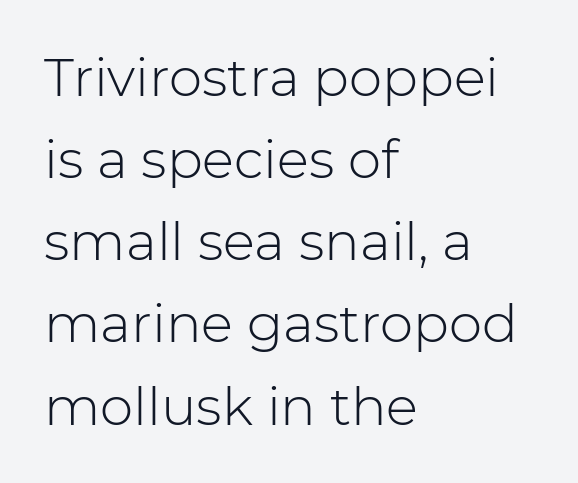
The image shows 53 px light sans-serif type, upright; set left-aligned, normal line spacing (1.55x), normal letter spacing, not underlined; low stroke contrast and a medium x-height.
